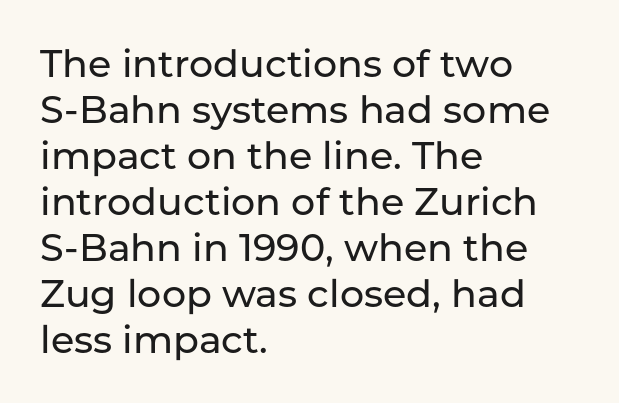
Q: Is the text italic (slanted)? A: No, it is upright.
Q: Is the typeface a serif or a sans-serif typeface? A: Sans-serif.
Q: Is the text underlined? A: No.
Q: How is the paragraph aligned? A: Left-aligned.
Q: Is the spacing between letters normal or unusually wide? A: Normal.
Q: Width (condensed, normal, or wide)? A: Normal.
Q: Stroke contrast? A: Low.
Q: x-height? A: Medium.
Q: Monospaced? A: No.
